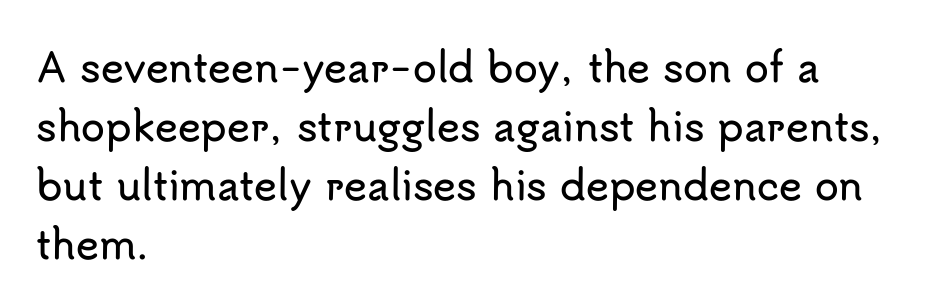
Whoever set this chose a conventional vertical rhythm. Any mark beneath the type? The region is blank. If you drew a ruler down the left edge, every line would touch it. Typographically, this falls in the sans-serif category. Upright lettering throughout. These lines are rendered in a variable-pitch font.
